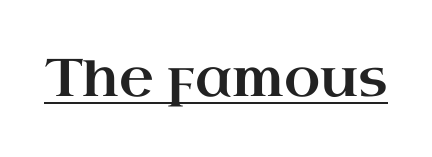
{"serif": "yes", "italic": "no", "width": "wide", "stroke_contrast": "high", "x_height": "small", "monospaced": "no", "underline": "yes", "letter_spacing": "normal", "letter_spacing_em": 0.0, "glyph_px": 53}
